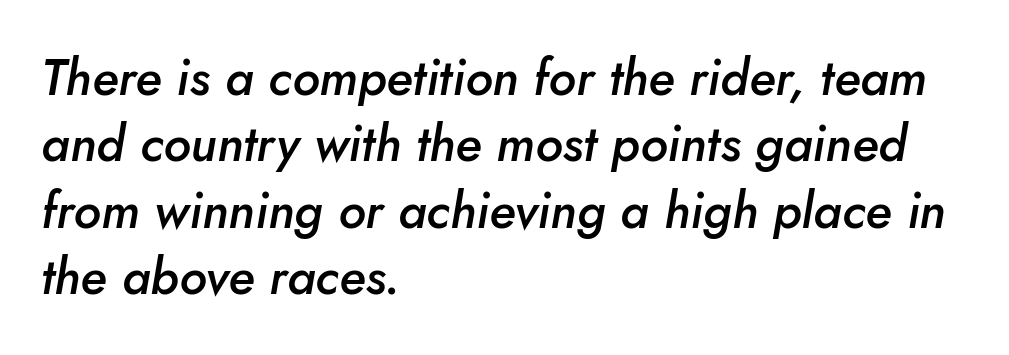
The image shows 50 px semibold type, italic (leaning right); set left-aligned, normal line spacing (1.33x), normal letter spacing, not underlined; low stroke contrast and a small x-height.
